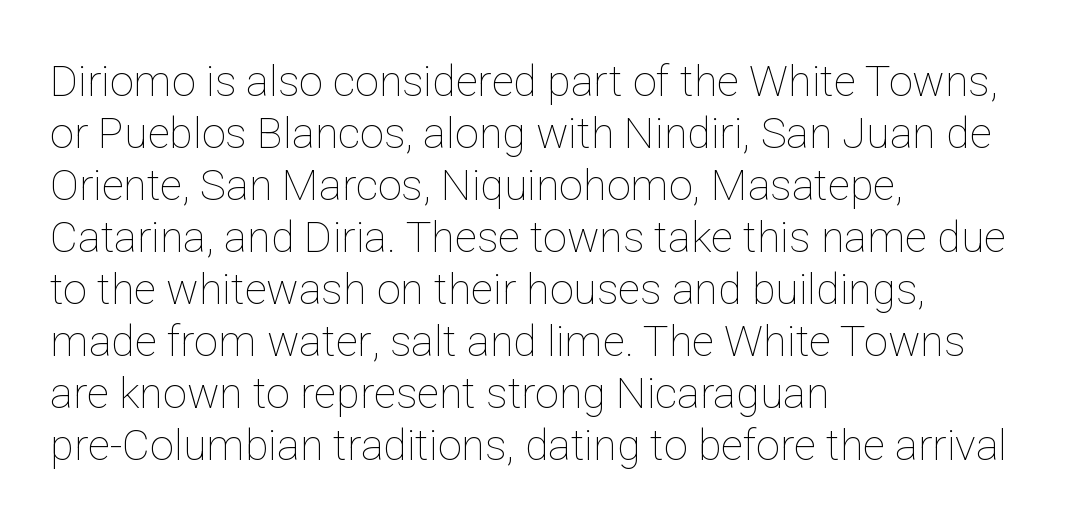
Q: Is the text bold? A: No.
Q: Is the text italic (slanted)? A: No, it is upright.
Q: Is the text underlined? A: No.
Q: How is the paragraph aligned? A: Left-aligned.
Q: Is the spacing between letters normal or unusually wide? A: Normal.
Q: Width (condensed, normal, or wide)? A: Normal.
Q: Stroke contrast? A: Low.
Q: x-height? A: Medium.
Q: Monospaced? A: No.
